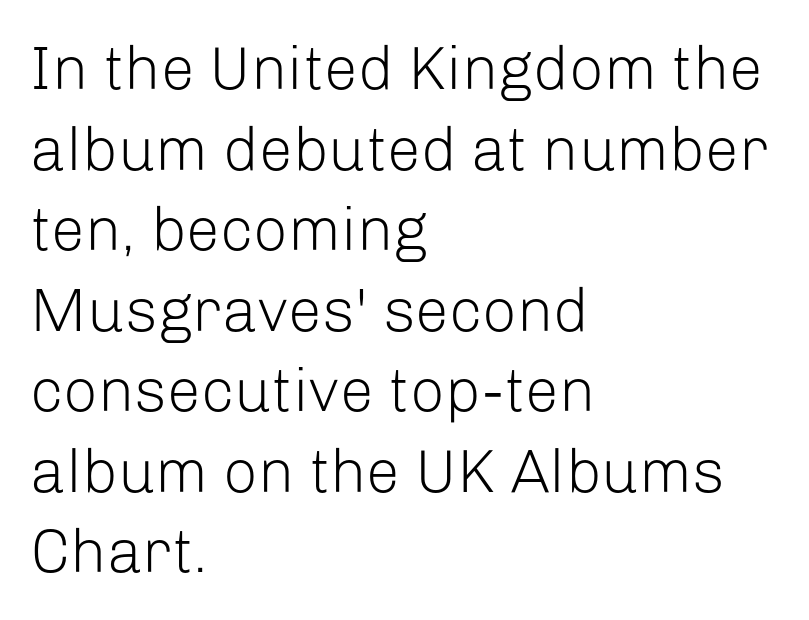
{"serif": "no", "italic": "no", "bold": "no", "weight": "light", "width": "normal", "stroke_contrast": "low", "x_height": "medium", "monospaced": "no", "underline": "no", "align": "left", "line_spacing": "normal", "line_spacing_ratio": 1.32, "letter_spacing": "normal", "letter_spacing_em": 0.0, "glyph_px": 61}
